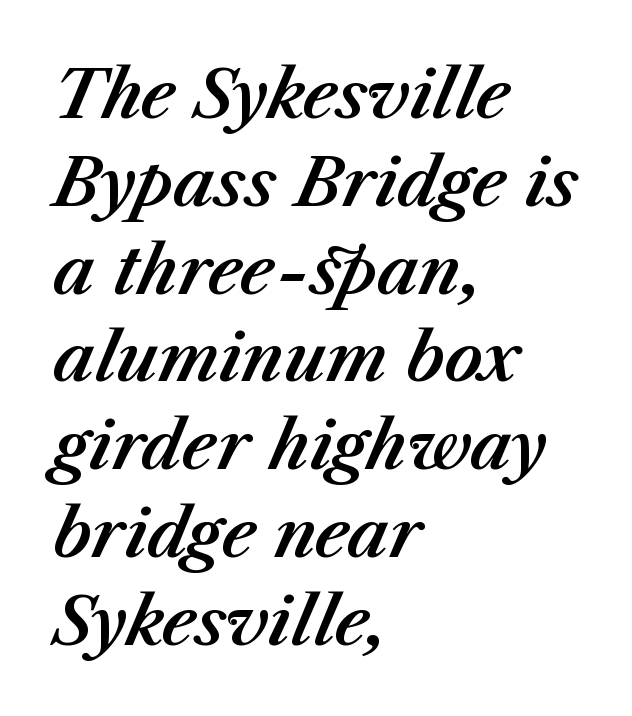
The text carries the slant typical of an italic or oblique font. The gap between lines stays unmarked. The face used here is rendered with its standard letterfit. Each letter keeps its own natural width here, so spacing adapts to shape. A classic flush-left, rag-right setting is used for this passage.
